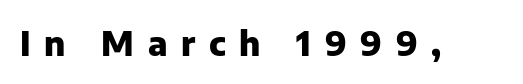
The image shows 34 px heavy sans-serif type, upright; set unusually wide letter spacing (+0.4 em), not underlined; low stroke contrast and a medium x-height.
